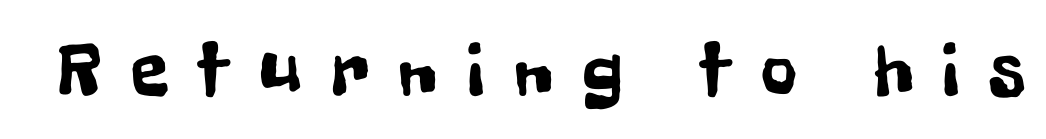
The image shows 78 px condensed sans-serif type, upright; set unusually wide letter spacing (+0.38 em), not underlined; low stroke contrast and a medium x-height.
